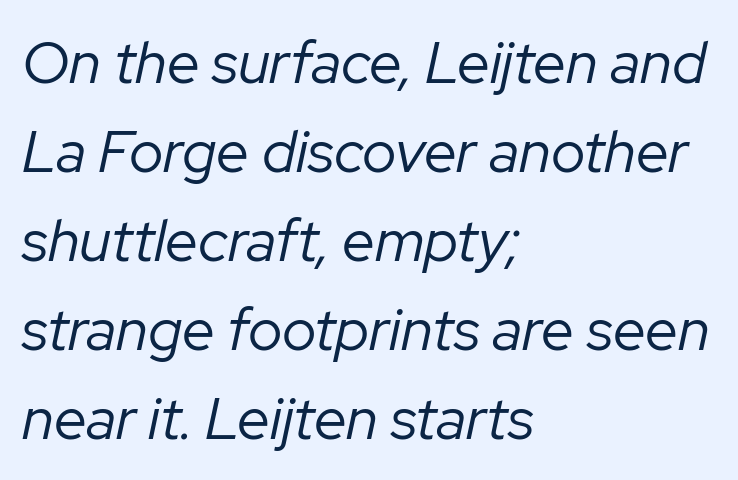
Q: Is the text bold? A: No.
Q: Is the text italic (slanted)? A: Yes, it leans right by about 12 degrees.
Q: Is the text underlined? A: No.
Q: How is the paragraph aligned? A: Left-aligned.
Q: Is the spacing between letters normal or unusually wide? A: Normal.
Q: Is the spacing between lines tight, normal or loose? A: Normal.
Q: Width (condensed, normal, or wide)? A: Normal.
Q: Stroke contrast? A: Low.
Q: x-height? A: Medium.
Q: Monospaced? A: No.
